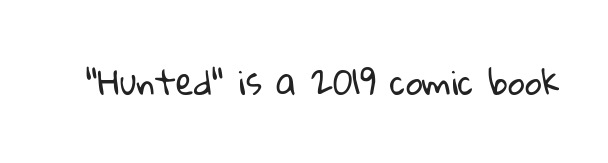
The face used here is proportionally spaced, like ordinary book or web type. The weight tops out at a normal text grade. The passage shown has conventional tracking throughout. Just letters on the line, the space beneath them empty. Are there feet on the stems? There aren't — it's a sans.
